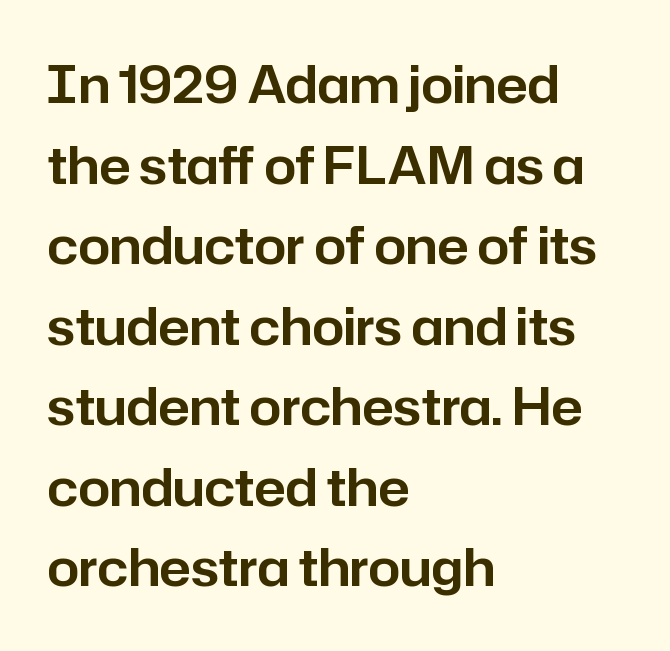
The image shows 51 px sans-serif type, upright; set left-aligned, normal line spacing (1.58x), normal letter spacing, not underlined; low stroke contrast and a medium x-height.
